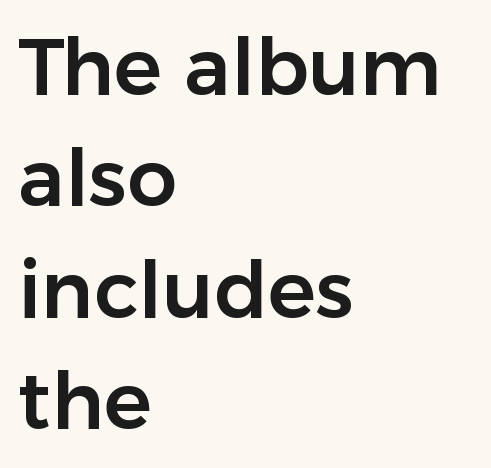
Q: Is the text italic (slanted)? A: No, it is upright.
Q: Is the typeface a serif or a sans-serif typeface? A: Sans-serif.
Q: Is the text underlined? A: No.
Q: How is the paragraph aligned? A: Left-aligned.
Q: Is the spacing between letters normal or unusually wide? A: Normal.
Q: Is the spacing between lines tight, normal or loose? A: Normal.
Q: Width (condensed, normal, or wide)? A: Normal.
Q: Stroke contrast? A: Low.
Q: x-height? A: Medium.
Q: Monospaced? A: No.
